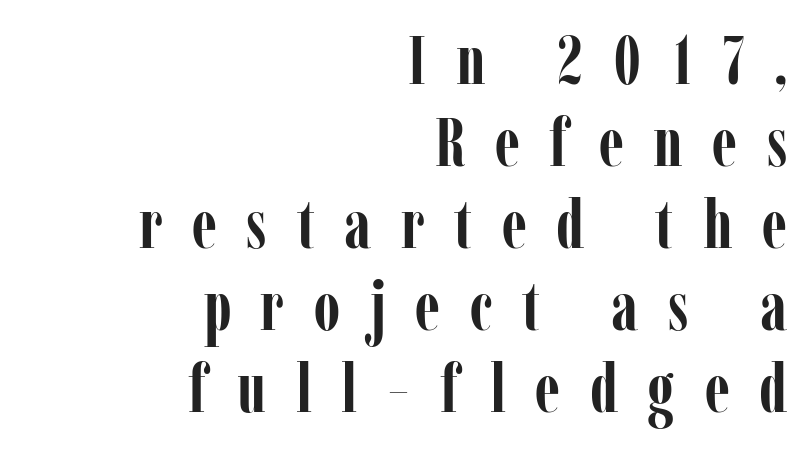
{"serif": "yes", "italic": "no", "bold": "yes", "weight": "semibold", "width": "condensed", "stroke_contrast": "low", "x_height": "medium", "monospaced": "no", "underline": "no", "align": "right", "line_spacing_ratio": 1.19, "letter_spacing": "wide", "letter_spacing_em": 0.43, "glyph_px": 69}
